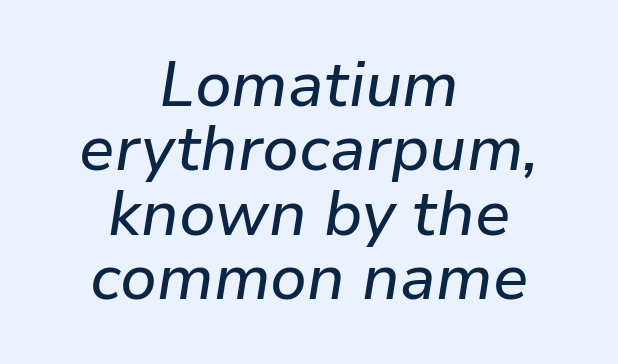
Q: Is the text italic (slanted)? A: Yes, it leans right by about 9 degrees.
Q: Is the text underlined? A: No.
Q: How is the paragraph aligned? A: Centered.
Q: Is the spacing between letters normal or unusually wide? A: Normal.
Q: Is the spacing between lines tight, normal or loose? A: Tight.
Q: Width (condensed, normal, or wide)? A: Normal.
Q: Stroke contrast? A: Low.
Q: x-height? A: Medium.
Q: Monospaced? A: No.
